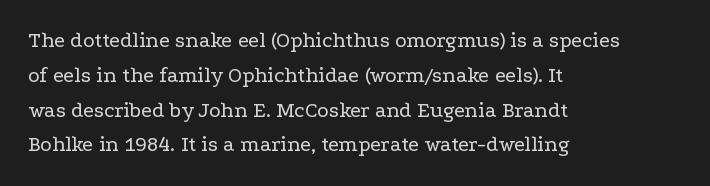
Q: Is the text bold? A: No.
Q: Is the text italic (slanted)? A: No, it is upright.
Q: Is the text underlined? A: No.
Q: How is the paragraph aligned? A: Left-aligned.
Q: Is the spacing between letters normal or unusually wide? A: Normal.
Q: Is the spacing between lines tight, normal or loose? A: Normal.
